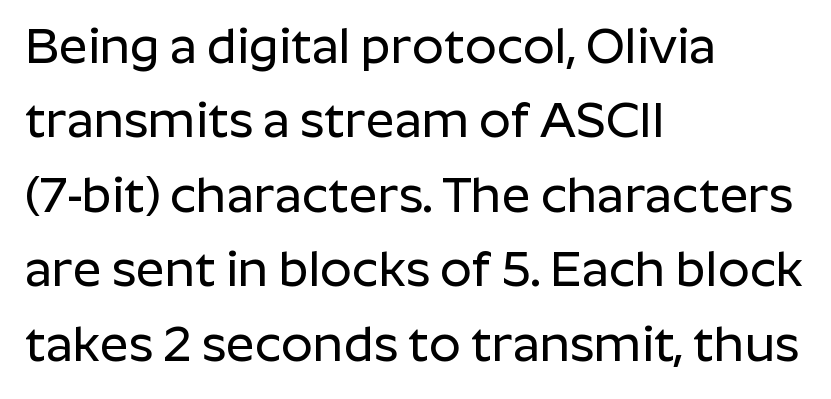
{"serif": "no", "italic": "no", "width": "normal", "stroke_contrast": "low", "x_height": "medium", "monospaced": "no", "underline": "no", "align": "left", "line_spacing": "normal", "line_spacing_ratio": 1.49, "letter_spacing": "normal", "letter_spacing_em": 0.0, "glyph_px": 50}
